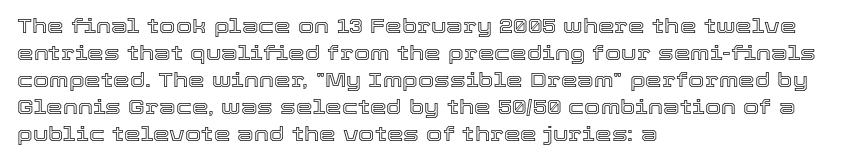
Q: Is the text italic (slanted)? A: No, it is upright.
Q: Is the text underlined? A: No.
Q: How is the paragraph aligned? A: Left-aligned.
Q: Is the spacing between letters normal or unusually wide? A: Normal.
Q: Is the spacing between lines tight, normal or loose? A: Normal.
